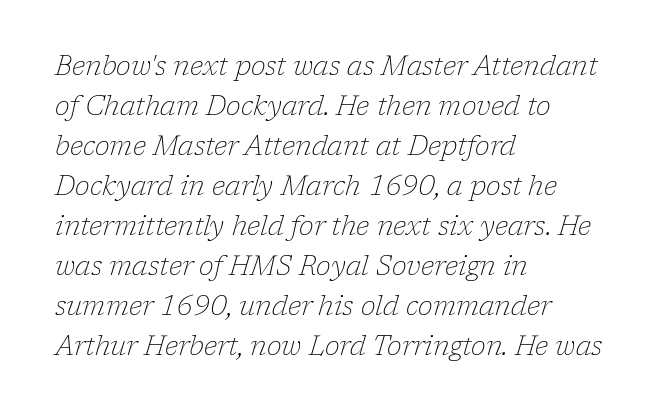
Line spacing here is normal. Summary of weight: not heavy and not bold. The zone under the glyphs is completely vacant. The rendering anchors every line to the left-hand side.
